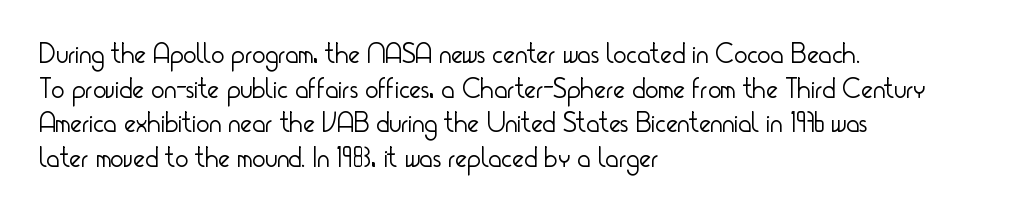
Q: Is the text bold? A: No.
Q: Is the text italic (slanted)? A: No, it is upright.
Q: Is the typeface a serif or a sans-serif typeface? A: Sans-serif.
Q: Is the text underlined? A: No.
Q: How is the paragraph aligned? A: Left-aligned.
Q: Is the spacing between letters normal or unusually wide? A: Normal.
Q: Width (condensed, normal, or wide)? A: Condensed.
Q: Stroke contrast? A: Low.
Q: x-height? A: Small.
Q: Monospaced? A: No.
